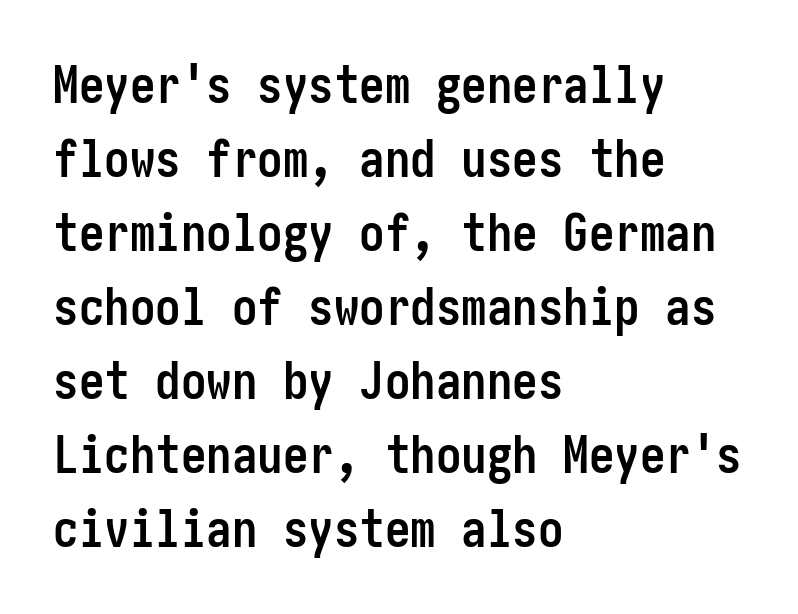
Q: Is the text bold? A: Yes.
Q: Is the text italic (slanted)? A: No, it is upright.
Q: Is the typeface a serif or a sans-serif typeface? A: Sans-serif.
Q: Is the text underlined? A: No.
Q: How is the paragraph aligned? A: Left-aligned.
Q: Is the spacing between letters normal or unusually wide? A: Normal.
Q: Is the spacing between lines tight, normal or loose? A: Normal.
Q: Width (condensed, normal, or wide)? A: Condensed.
Q: Stroke contrast? A: Low.
Q: x-height? A: Medium.
